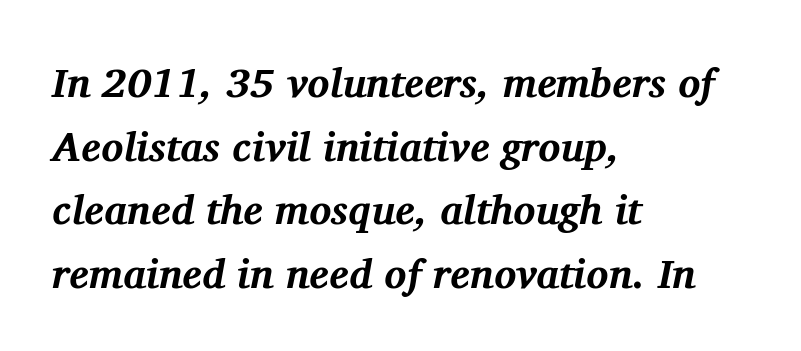
{"serif": "yes", "italic": "yes", "lean": "right", "slant_degrees": 11, "bold": "yes", "weight": "bold", "width": "normal", "stroke_contrast": "medium", "x_height": "medium", "monospaced": "no", "underline": "no", "align": "left", "line_spacing": "normal", "line_spacing_ratio": 1.55, "letter_spacing": "normal", "letter_spacing_em": 0.0, "glyph_px": 41}
